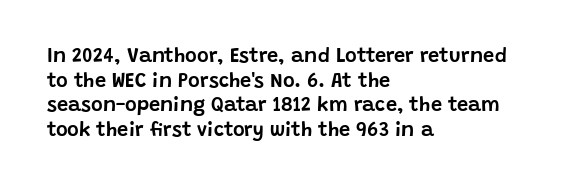
Here the glyphs are tracked normally, forming tight word shapes. The baseline area is clear. Ascenders rise straight up at ninety degrees. These lines stack with their left ends in a neat column.
